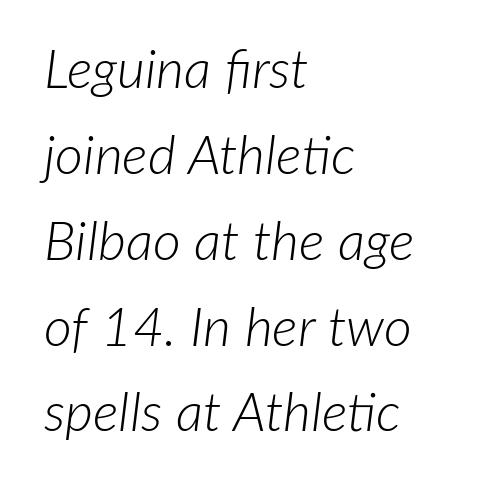
Italic? Definitely — the glyphs are oblique. Check the space under the baseline: it is left empty. If you drew a ruler down the left edge, every line would touch it. The cut favours lightness, reaching ordinary text weight at its darkest.
